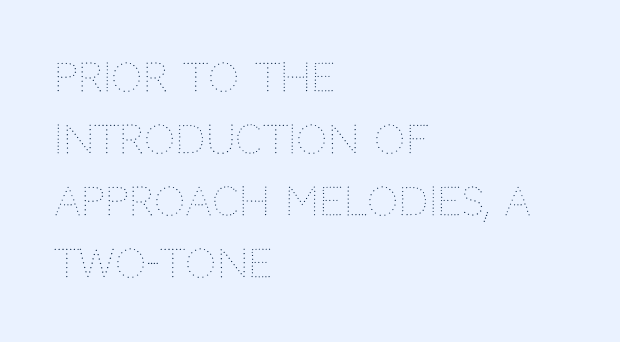
The image shows 39 px thin type, upright; set left-aligned, normal line spacing (1.59x), normal letter spacing, not underlined; medium stroke contrast and a large x-height.
